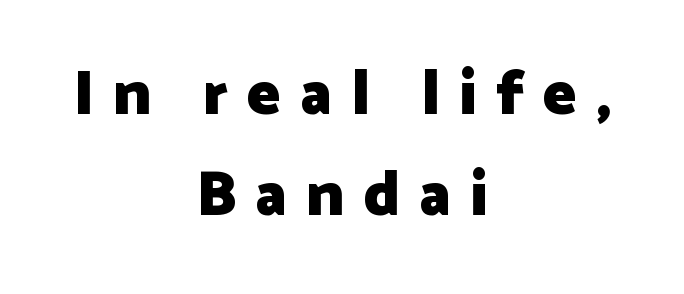
Q: Is the text bold? A: Yes.
Q: Is the text italic (slanted)? A: No, it is upright.
Q: Is the typeface a serif or a sans-serif typeface? A: Sans-serif.
Q: Is the text underlined? A: No.
Q: How is the paragraph aligned? A: Centered.
Q: Is the spacing between letters normal or unusually wide? A: Unusually wide.
Q: Is the spacing between lines tight, normal or loose? A: Normal.
Q: Width (condensed, normal, or wide)? A: Normal.
Q: Stroke contrast? A: Low.
Q: x-height? A: Medium.
Q: Monospaced? A: No.
